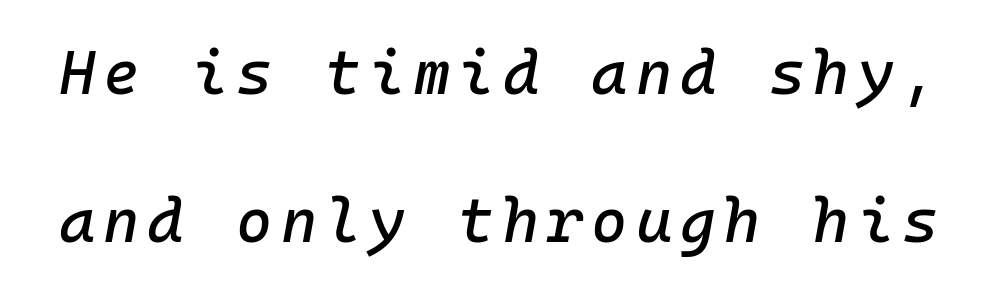
{"italic": "yes", "lean": "right", "slant_degrees": 10, "width": "normal", "stroke_contrast": "low", "x_height": "medium", "monospaced": "yes", "underline": "no", "line_spacing": "loose", "line_spacing_ratio": 2.39, "glyph_px": 62}
